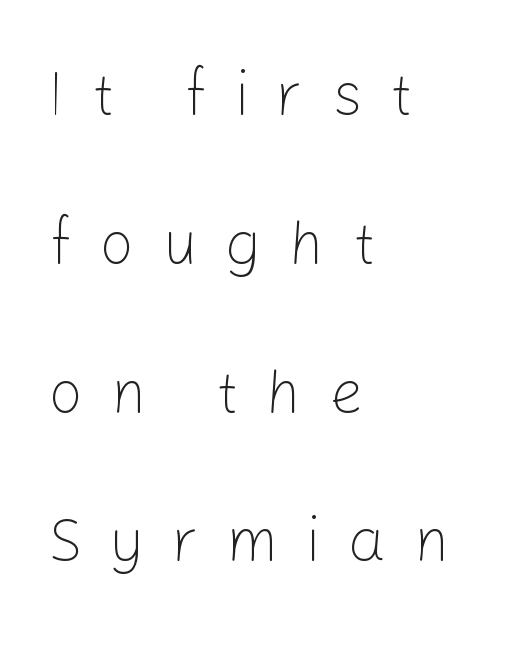
Q: Is the text bold? A: No.
Q: Is the text italic (slanted)? A: No, it is upright.
Q: Is the typeface a serif or a sans-serif typeface? A: Sans-serif.
Q: Is the text underlined? A: No.
Q: How is the paragraph aligned? A: Left-aligned.
Q: Is the spacing between letters normal or unusually wide? A: Unusually wide.
Q: Is the spacing between lines tight, normal or loose? A: Loose.
Q: Width (condensed, normal, or wide)? A: Normal.
Q: Stroke contrast? A: Low.
Q: x-height? A: Medium.
Q: Monospaced? A: No.
